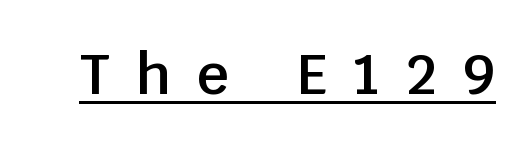
{"serif": "no", "italic": "no", "bold": "semi", "weight": "semibold", "width": "normal", "stroke_contrast": "low", "x_height": "large", "monospaced": "no", "underline": "yes", "letter_spacing": "wide", "letter_spacing_em": 0.47, "glyph_px": 56}
